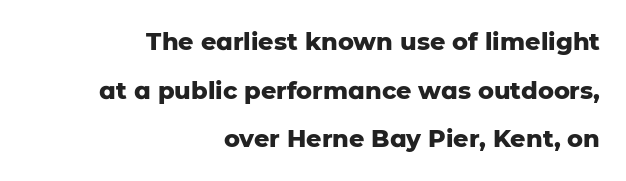
The image shows 24 px bold type, upright; set right-aligned, loose line spacing (2.03x), normal letter spacing, not underlined.
